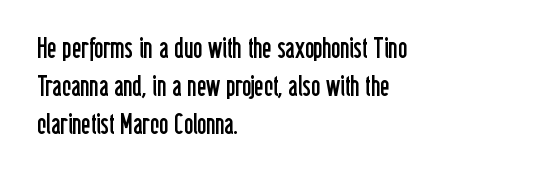
The image shows 28 px regular-weight, condensed sans-serif type, upright; set left-aligned, normal line spacing (1.35x), normal letter spacing, not underlined; low stroke contrast and a medium x-height.
